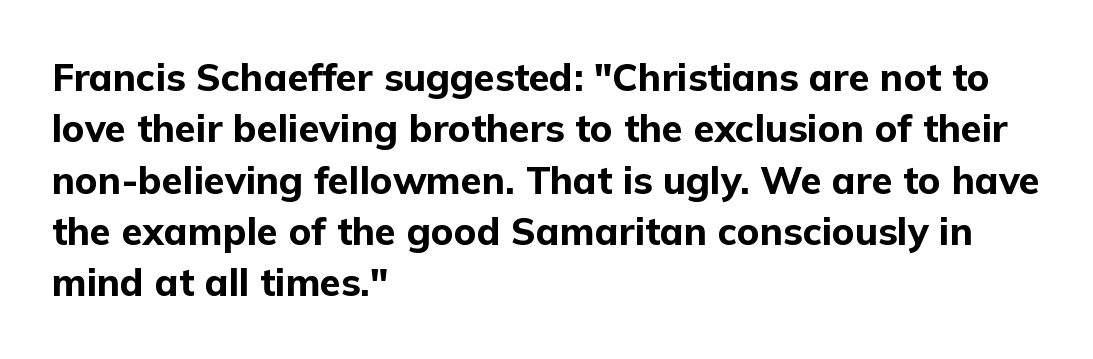
The image shows 38 px bold sans-serif type, upright; set left-aligned, normal line spacing (1.35x), normal letter spacing, not underlined; low stroke contrast and a medium x-height.
